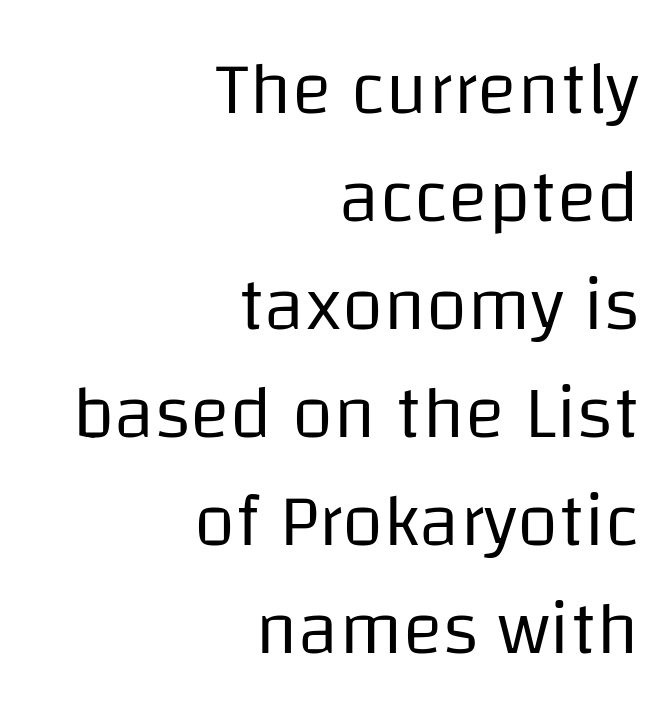
Q: Is the text bold? A: No.
Q: Is the text italic (slanted)? A: No, it is upright.
Q: Is the typeface a serif or a sans-serif typeface? A: Sans-serif.
Q: Is the text underlined? A: No.
Q: How is the paragraph aligned? A: Right-aligned.
Q: Is the spacing between letters normal or unusually wide? A: Normal.
Q: Is the spacing between lines tight, normal or loose? A: Normal.
Q: Width (condensed, normal, or wide)? A: Normal.
Q: Stroke contrast? A: Low.
Q: x-height? A: Large.
Q: Monospaced? A: No.
